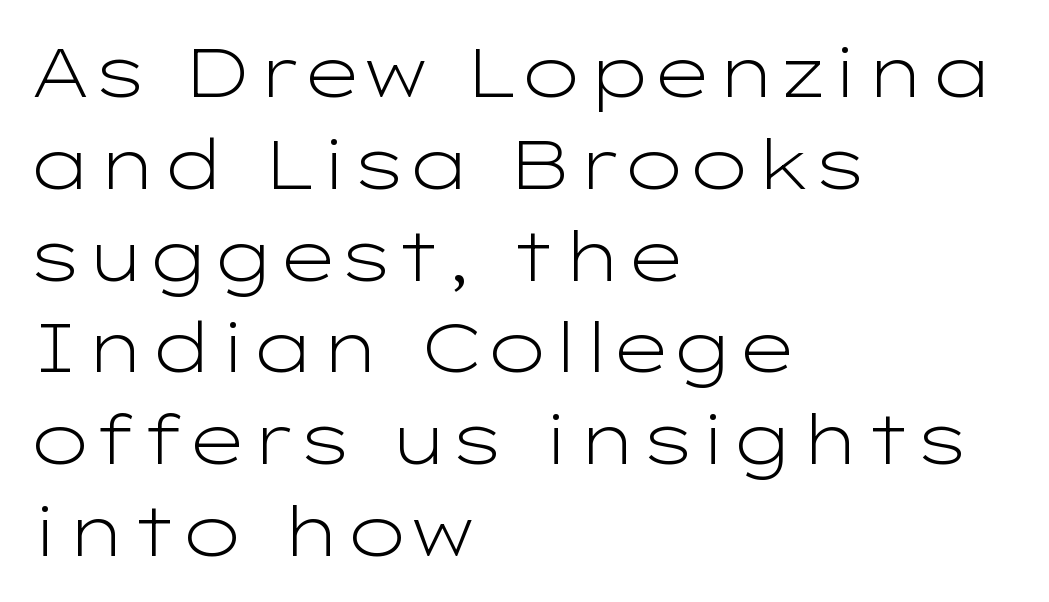
Q: Is the text bold? A: No.
Q: Is the text italic (slanted)? A: No, it is upright.
Q: Is the typeface a serif or a sans-serif typeface? A: Sans-serif.
Q: Is the text underlined? A: No.
Q: How is the paragraph aligned? A: Left-aligned.
Q: Is the spacing between letters normal or unusually wide? A: Normal.
Q: Is the spacing between lines tight, normal or loose? A: Normal.
Q: Width (condensed, normal, or wide)? A: Wide.
Q: Stroke contrast? A: Low.
Q: x-height? A: Medium.
Q: Monospaced? A: No.
